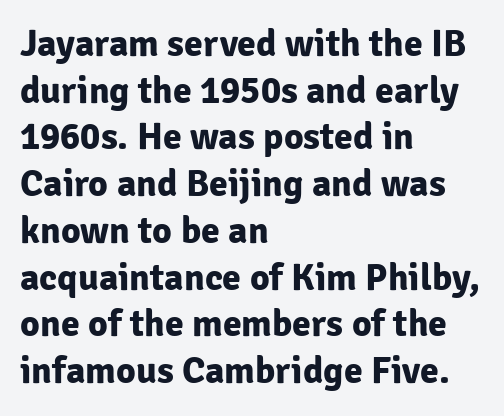
The image shows 38 px bold sans-serif type, upright; set left-aligned, line spacing 1.23x, normal letter spacing, not underlined; low stroke contrast and a medium x-height.
